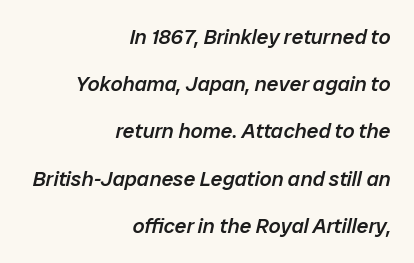
Q: Is the text bold? A: Semi-bold.
Q: Is the text italic (slanted)? A: Yes, it leans right by about 12 degrees.
Q: Is the text underlined? A: No.
Q: How is the paragraph aligned? A: Right-aligned.
Q: Is the spacing between letters normal or unusually wide? A: Normal.
Q: Is the spacing between lines tight, normal or loose? A: Loose.
